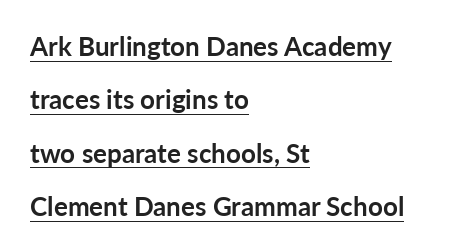
Horizontal alignment here is leftward, the default for most running prose. The sample's only ornament is a line tracing under the words. The rendering uses a bold face; every stroke is thick and dark. These lines stand farther apart than default settings would place them. These lines keep a tight, regular rhythm from letter to letter.
